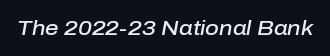
{"italic": "yes", "lean": "right", "slant_degrees": 10, "bold": "semi", "underline": "no", "letter_spacing": "normal", "letter_spacing_em": 0.0, "glyph_px": 21}
